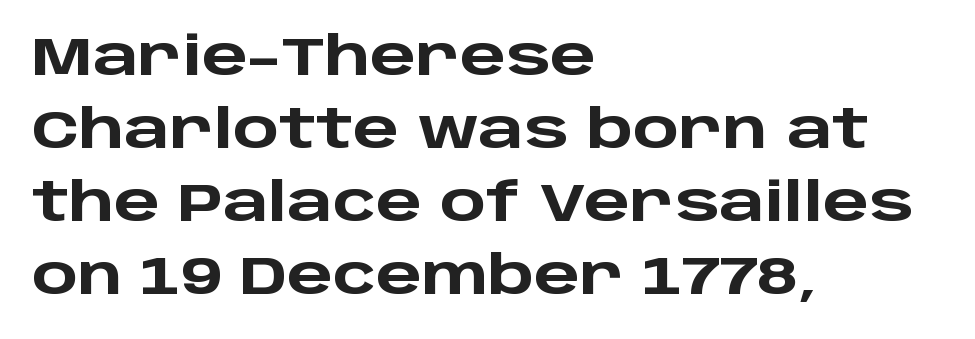
The image shows 54 px heavy, wide sans-serif type, upright; set left-aligned, normal line spacing (1.35x), normal letter spacing, not underlined; low stroke contrast and a large x-height.
